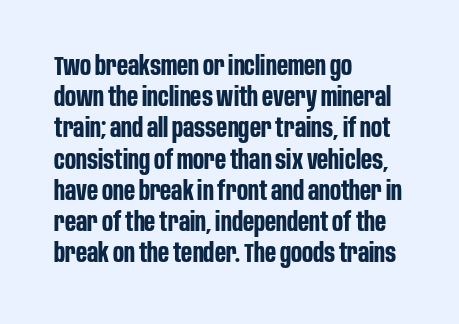
The image shows 26 px bold type, upright; set left-aligned, line spacing 1.2x, normal letter spacing, not underlined.
